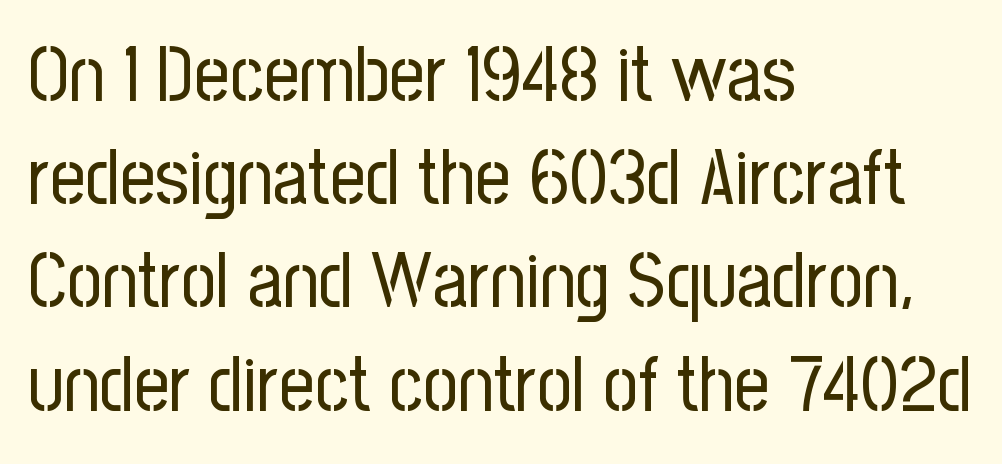
Summary of weight: not heavy and not bold. Evenly set lines give the paragraph a standard silhouette. Line starts are locked; line ends wander. Nope, no serifs anywhere on these letters.
